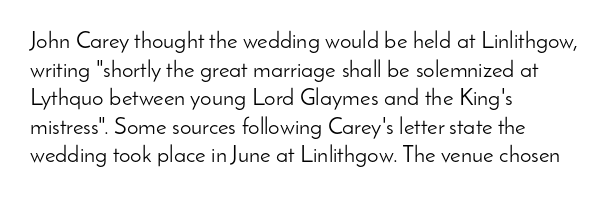
Beneath every word, the page is bare. On a weight scale, this lands at 450 or below. Look at the tracking — it's just the regular setting, nothing added. The typesetter chose a ragged-right arrangement here. Upright lettering throughout.
